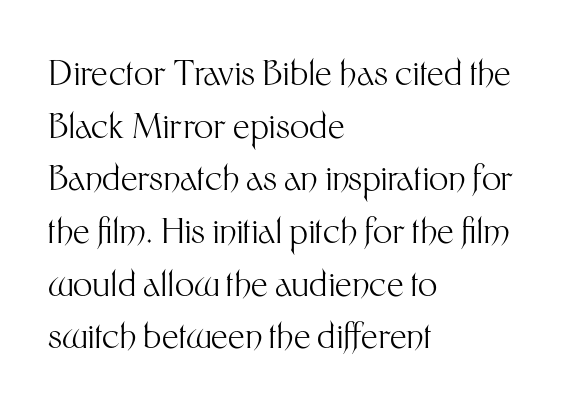
Q: Is the text bold? A: No.
Q: Is the text italic (slanted)? A: No, it is upright.
Q: Is the typeface a serif or a sans-serif typeface? A: Sans-serif.
Q: Is the text underlined? A: No.
Q: How is the paragraph aligned? A: Left-aligned.
Q: Is the spacing between letters normal or unusually wide? A: Normal.
Q: Is the spacing between lines tight, normal or loose? A: Normal.
Q: Width (condensed, normal, or wide)? A: Normal.
Q: Stroke contrast? A: Medium.
Q: x-height? A: Medium.
Q: Monospaced? A: No.
